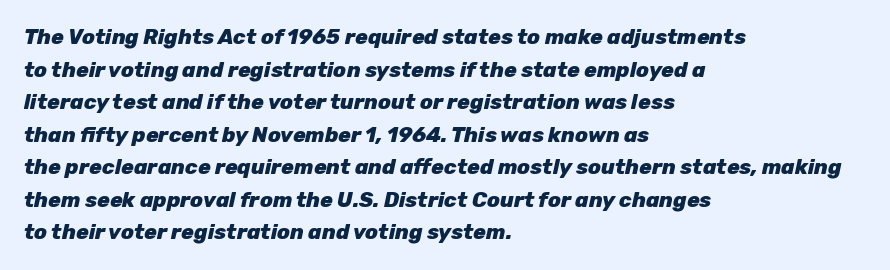
{"italic": "yes", "lean": "right", "slant_degrees": 12, "bold": "yes", "underline": "no", "align": "left", "line_spacing": "normal", "line_spacing_ratio": 1.55, "letter_spacing": "normal", "letter_spacing_em": 0.0, "glyph_px": 21}
